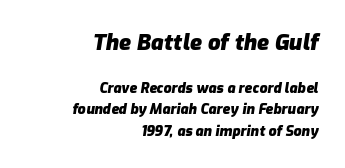
The image shows 22 px bold type, italic (leaning right); set right-aligned, normal line spacing (1.52x), normal letter spacing, not underlined; the first (top) block is 1.57x larger.
